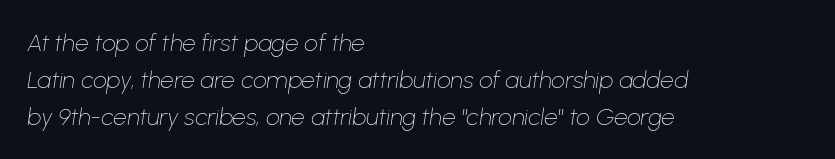
{"italic": "yes", "lean": "right", "slant_degrees": 8, "bold": "no", "underline": "no", "align": "left", "line_spacing": "normal", "line_spacing_ratio": 1.54, "letter_spacing": "normal", "letter_spacing_em": 0.0, "glyph_px": 24}
